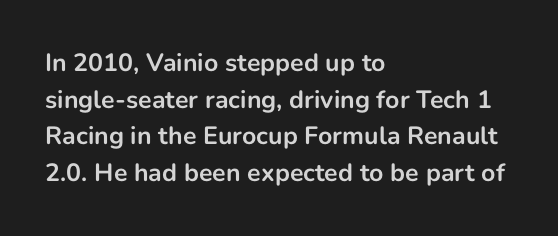
{"italic": "no", "bold": "yes", "underline": "no", "align": "left", "line_spacing": "normal", "line_spacing_ratio": 1.47, "letter_spacing": "normal", "letter_spacing_em": 0.0, "glyph_px": 25}
